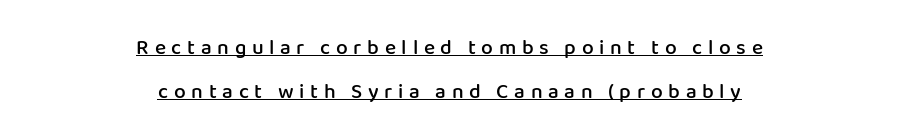
{"italic": "no", "bold": "semi", "underline": "yes", "align": "center", "line_spacing": "loose", "line_spacing_ratio": 2.09, "letter_spacing": "wide", "letter_spacing_em": 0.27, "glyph_px": 21}
